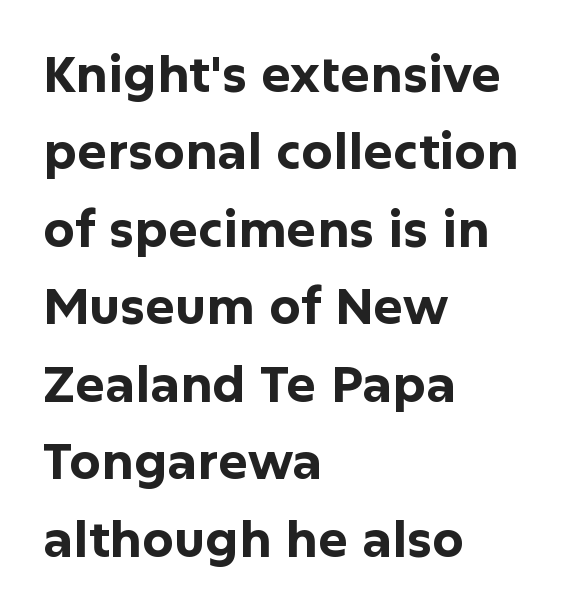
{"serif": "no", "italic": "no", "bold": "yes", "weight": "bold", "width": "normal", "stroke_contrast": "low", "x_height": "medium", "monospaced": "no", "underline": "no", "align": "left", "line_spacing": "normal", "line_spacing_ratio": 1.55, "letter_spacing": "normal", "letter_spacing_em": 0.0, "glyph_px": 50}
